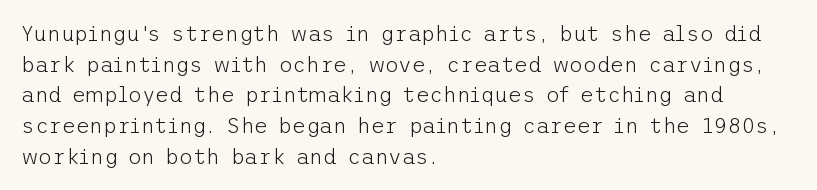
The strip under each line holds only bare page. The lines in this sample share a left origin and differ only in where they stop. The block of text has a typical density, with ordinary space between rows. A typesetter would call this zero additional tracking. Each stroke keeps to a modest, everyday thickness or less. Style check: upright.
